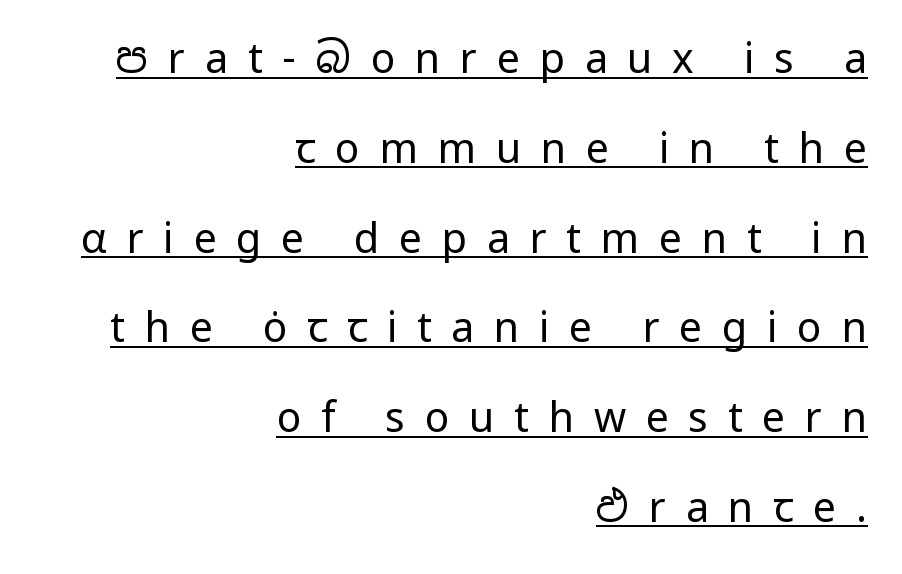
{"serif": "no", "italic": "no", "bold": "no", "weight": "regular", "width": "normal", "stroke_contrast": "low", "x_height": "medium", "monospaced": "no", "underline": "yes", "align": "right", "line_spacing": "loose", "line_spacing_ratio": 2.19, "letter_spacing": "wide", "letter_spacing_em": 0.48, "glyph_px": 41}
